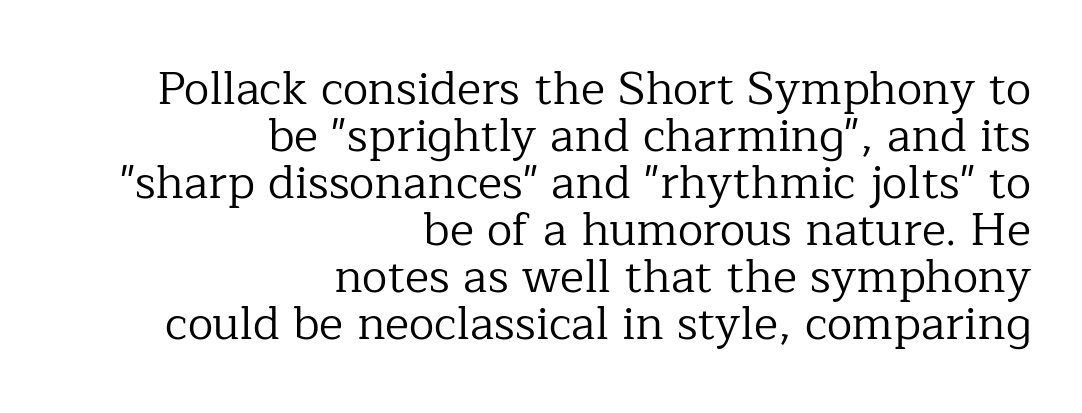
Q: Is the text bold? A: No.
Q: Is the text italic (slanted)? A: No, it is upright.
Q: Is the typeface a serif or a sans-serif typeface? A: Serif.
Q: Is the text underlined? A: No.
Q: How is the paragraph aligned? A: Right-aligned.
Q: Is the spacing between letters normal or unusually wide? A: Normal.
Q: Is the spacing between lines tight, normal or loose? A: Tight.
Q: Width (condensed, normal, or wide)? A: Normal.
Q: Stroke contrast? A: Low.
Q: x-height? A: Medium.
Q: Monospaced? A: No.
